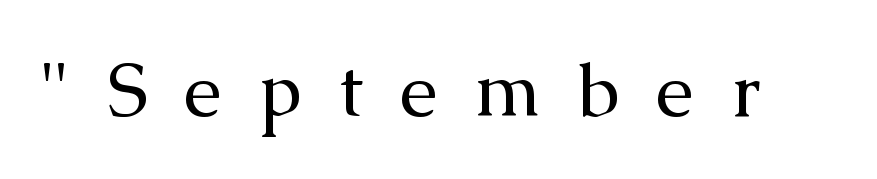
{"serif": "yes", "italic": "no", "bold": "no", "weight": "regular", "width": "normal", "stroke_contrast": "medium", "x_height": "medium", "monospaced": "no", "underline": "no", "letter_spacing": "wide", "letter_spacing_em": 0.48, "glyph_px": 76}
